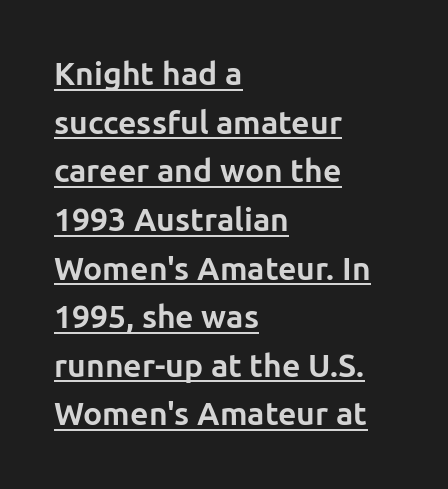
{"serif": "no", "italic": "no", "bold": "yes", "weight": "bold", "width": "normal", "stroke_contrast": "low", "x_height": "medium", "monospaced": "no", "underline": "yes", "align": "left", "line_spacing": "normal", "line_spacing_ratio": 1.52, "letter_spacing": "normal", "letter_spacing_em": 0.0, "glyph_px": 32}
